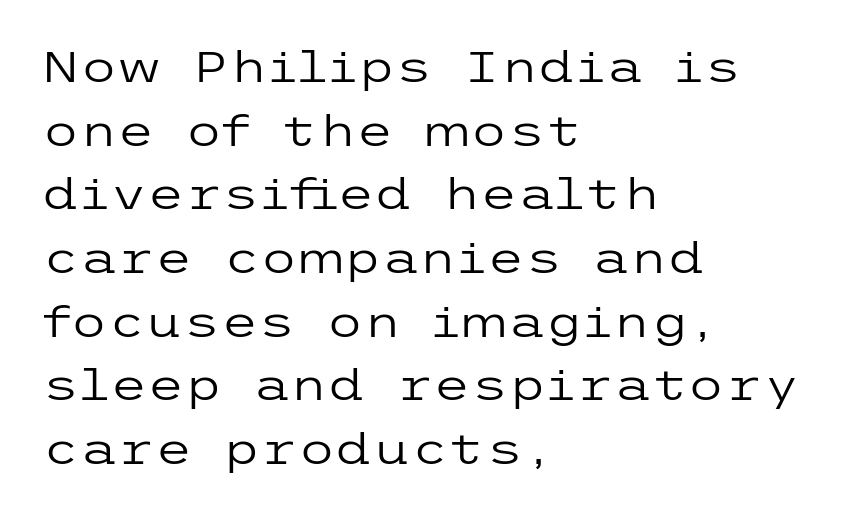
The foot of each line stays bare and open. Font category for this specimen: sans-serif. The letters stand upright; this is a roman face. A quiet, ordinary-to-light weight characterises the typeface. The vertical gap from one line to the next is medium. The compositor pushed each line to the left boundary.
